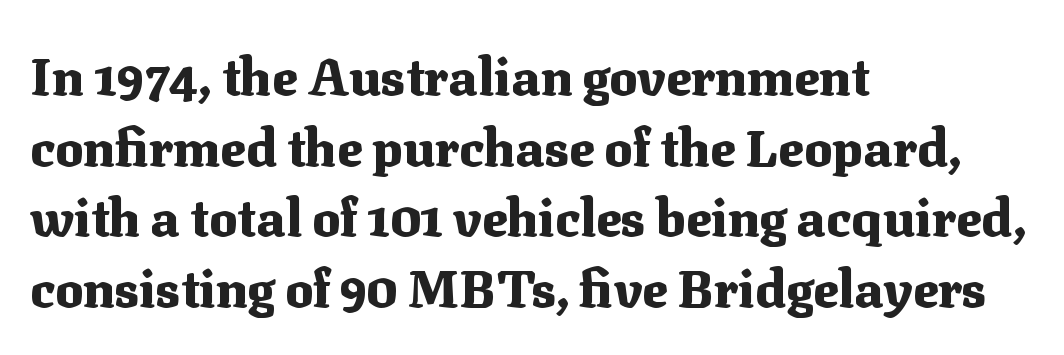
Letter spacing: default. This sample uses an upright cut, with every glyph sitting square on the baseline. Honestly, the row spacing looks completely unremarkable. On the weight axis this lands at bold, roughly 700. Do the characters align in a grid? No, the font is proportional.
